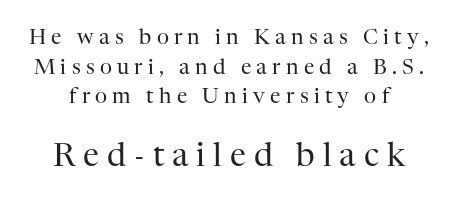
{"serif": "yes", "italic": "no", "bold": "no", "weight": "regular", "width": "normal", "stroke_contrast": "high", "x_height": "medium", "monospaced": "no", "underline": "no", "line_spacing": "normal", "line_spacing_ratio": 1.41, "letter_spacing": "wide", "letter_spacing_em": 0.25, "larger_block": "second", "size_ratio": 1.52, "glyph_px": 32}
